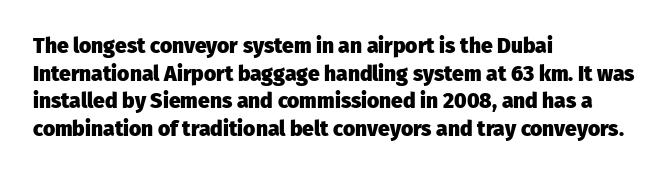
Q: Is the text bold? A: Yes.
Q: Is the text italic (slanted)? A: No, it is upright.
Q: Is the text underlined? A: No.
Q: How is the paragraph aligned? A: Left-aligned.
Q: Is the spacing between letters normal or unusually wide? A: Normal.
Q: Is the spacing between lines tight, normal or loose? A: Normal.
